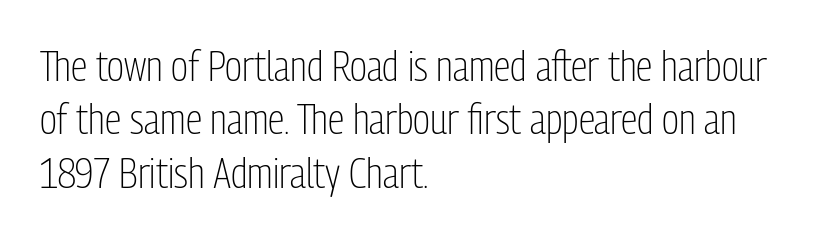
The words here are not underlined. Classification — sans serif. Visually the block forms a straight wall on the left and a jagged coastline on the right. Counters stay open thanks to moderate or lighter strokes.
